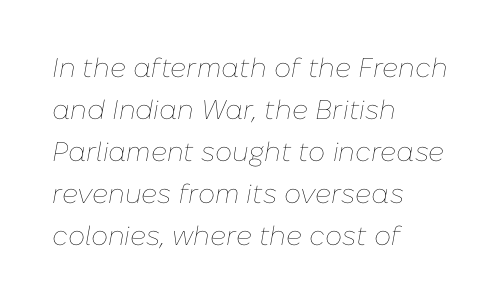
{"italic": "yes", "lean": "right", "slant_degrees": 10, "bold": "no", "underline": "no", "align": "left", "line_spacing": "normal", "line_spacing_ratio": 1.56, "letter_spacing": "normal", "letter_spacing_em": 0.0, "glyph_px": 27}
